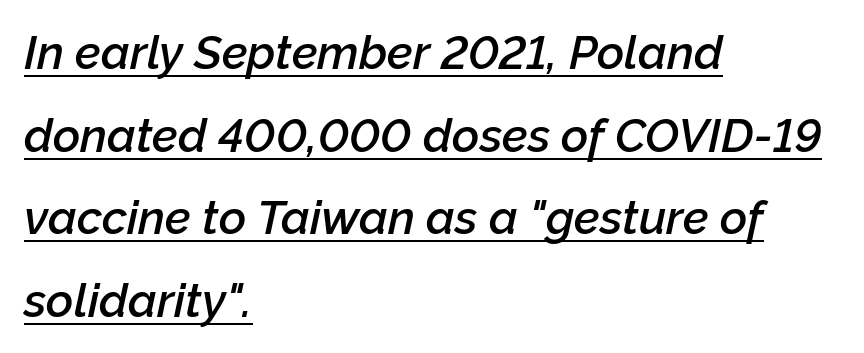
Here the designer chose a conventional face with non-uniform glyph widths. What weight is shown? A semibold, between regular and bold. Between one letter and the next there's only the usual sliver of space. Where is the straight margin? On the left. The string is rendered with underlining switched on.
